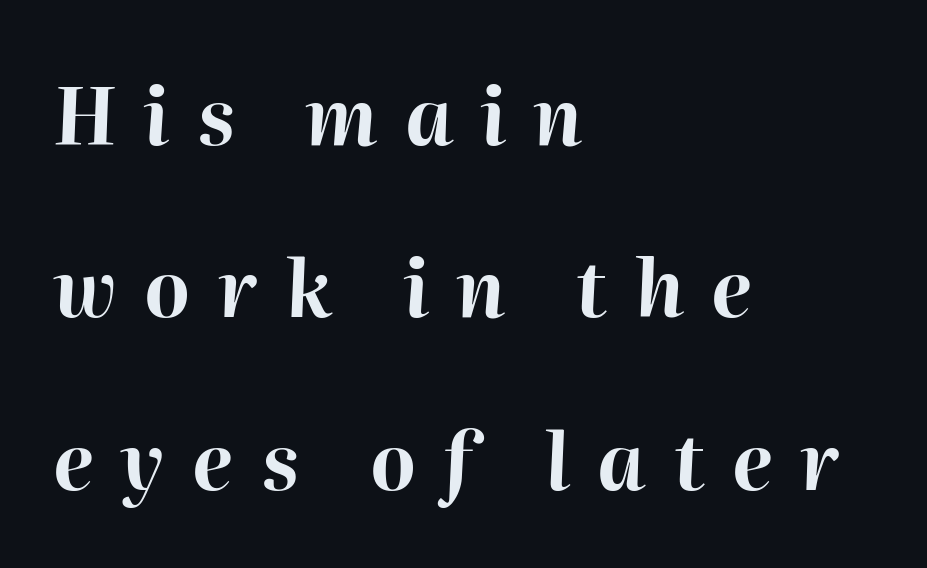
Slant detected: the letters are inclined. Looks like regular typesetting: each glyph gets only the width it needs. Bold? Absolutely — the strokes are thick and heavy. Just letters on the line, the space beneath them empty. If you measured baseline to baseline, you'd find a long distance. In terms of letterspacing, this is a distinctly airy, spread setting.
